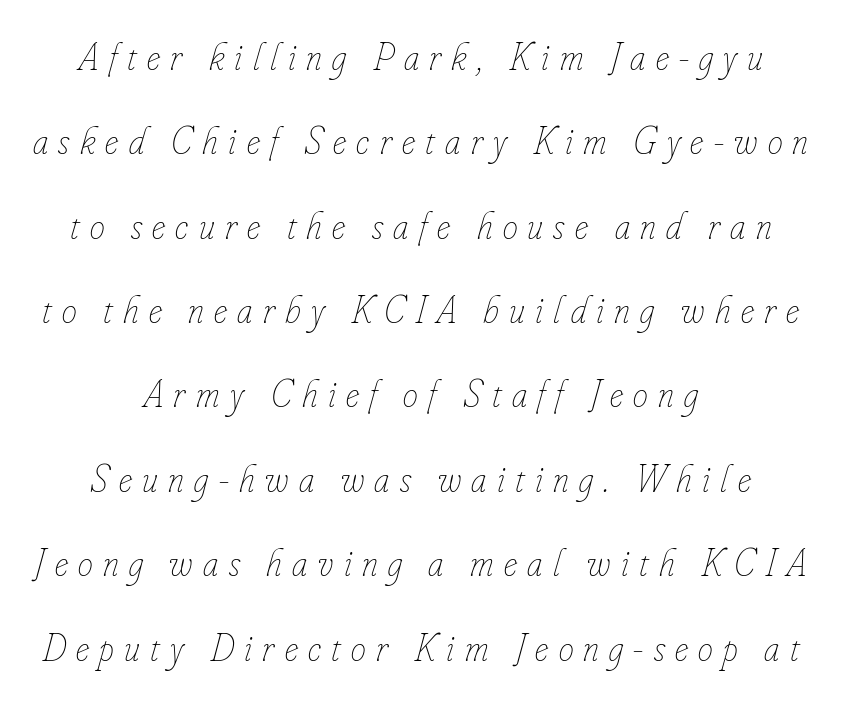
The image shows 38 px thin, condensed type, italic (leaning right); set centered, loose line spacing (2.22x), unusually wide letter spacing (+0.27 em), not underlined; low stroke contrast and a small x-height.
